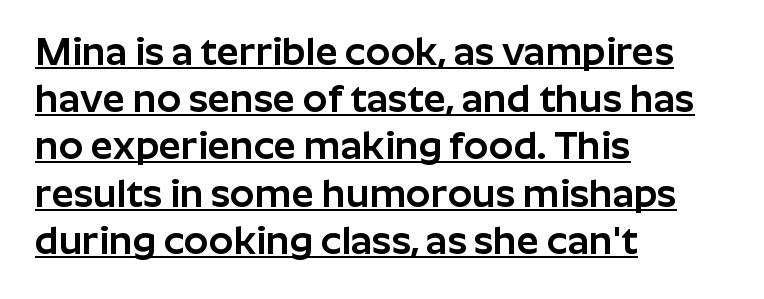
The image shows 39 px sans-serif type, upright; set left-aligned, line spacing 1.21x, normal letter spacing, underlined; low stroke contrast and a medium x-height.
